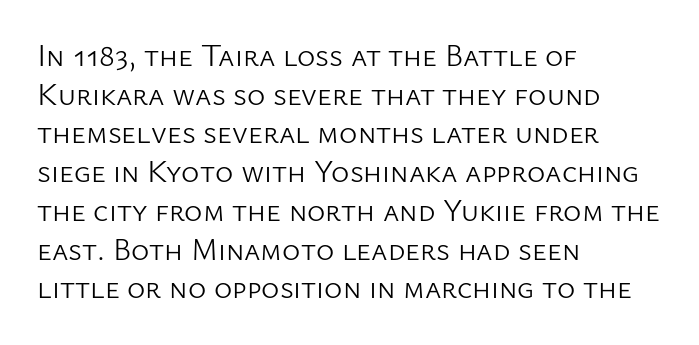
The image shows 31 px light sans-serif type, upright; set left-aligned, normal line spacing (1.25x), normal letter spacing, not underlined; low stroke contrast and a medium x-height.
